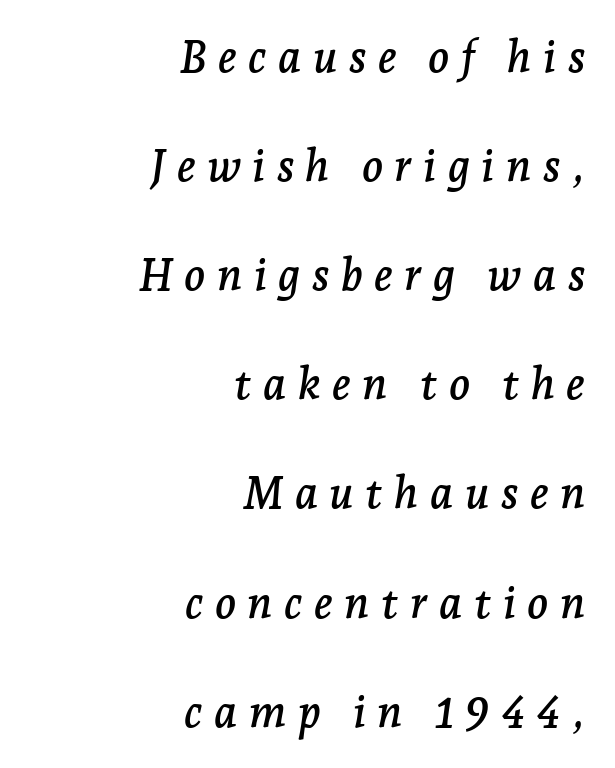
Honestly, there is no underline to notice here at all. Short note: letters widely spaced. Spacing verdict: proportional, widths tailored to each character. Horizontal bands of white between lines are thick stripes. This rendering employs a face with finishing strokes, i.e., a serif.
